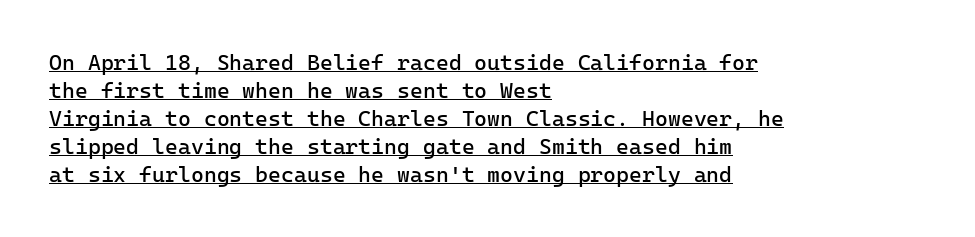
Leading: standard. This sample is left-justified, so line endings fall wherever the words run out. In terms of letterspacing, this is plain default setting. Somebody hit Ctrl+U on this one — the words are underlined. Italic? Not at all — the glyphs are vertical. Heft: none added — not bold.
